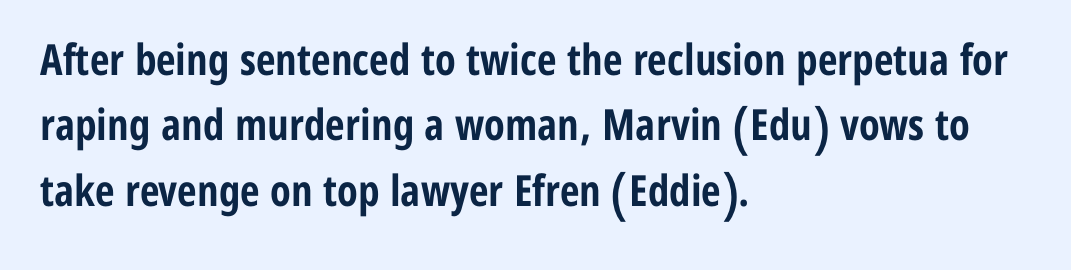
{"serif": "no", "italic": "no", "bold": "yes", "weight": "bold", "width": "condensed", "stroke_contrast": "low", "x_height": "medium", "monospaced": "no", "underline": "no", "align": "left", "line_spacing": "normal", "line_spacing_ratio": 1.52, "letter_spacing": "normal", "letter_spacing_em": 0.0, "glyph_px": 43}
